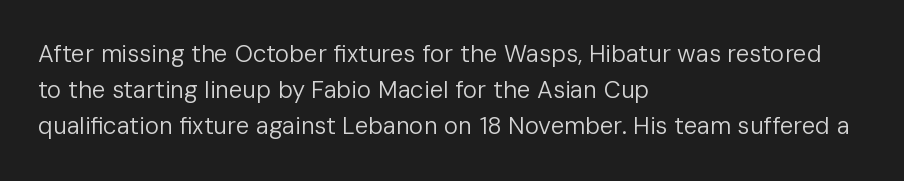
Default kerning and tracking; the words read as compact shapes. Tall strokes in this sample are plumb rather than angled. This rendering uses left alignment, leaving the right contour irregular. Students, observe: this is what conventionally led text looks like. Each stroke keeps to a modest, everyday thickness or less. Honestly, there is no underline to notice here at all.
